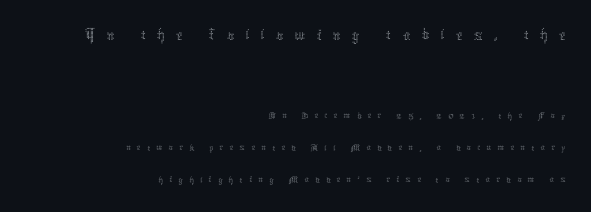
The image shows 37 px thin type, upright; set right-aligned, normal line spacing (1.51x), unusually wide letter spacing (+0.3 em), not underlined; the first (top) block is 1.76x larger; medium stroke contrast and a medium x-height.
